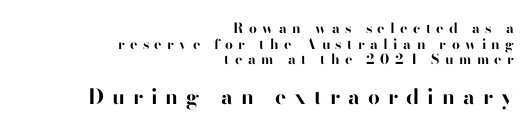
Q: Is the text bold? A: Yes.
Q: Is the text italic (slanted)? A: No, it is upright.
Q: Is the text underlined? A: No.
Q: How is the paragraph aligned? A: Right-aligned.
Q: Is the spacing between letters normal or unusually wide? A: Unusually wide.
Q: Is the spacing between lines tight, normal or loose? A: Tight.
Q: Which block of text is set in a larger size, the first (top) or the second (bottom)? A: The second (bottom) one.
